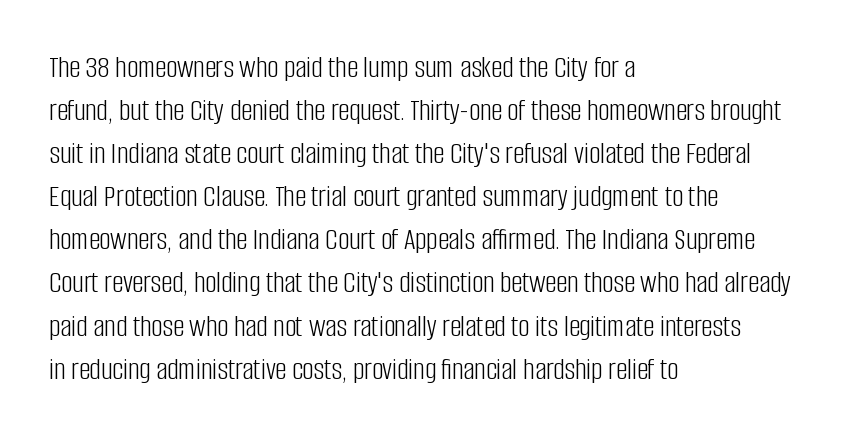
{"serif": "no", "italic": "no", "bold": "no", "weight": "light", "width": "condensed", "stroke_contrast": "low", "x_height": "large", "monospaced": "no", "underline": "no", "align": "left", "line_spacing": "normal", "line_spacing_ratio": 1.39, "letter_spacing": "normal", "letter_spacing_em": 0.0, "glyph_px": 31}
